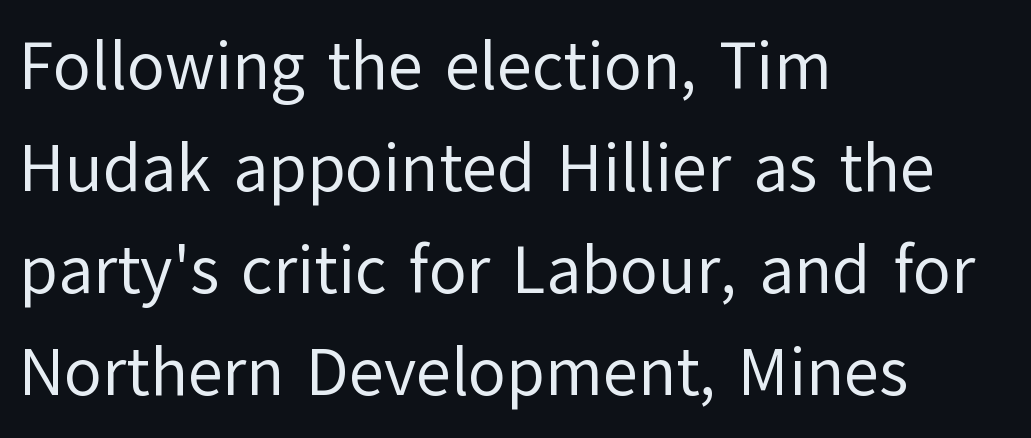
{"serif": "no", "italic": "no", "bold": "no", "weight": "regular", "width": "normal", "stroke_contrast": "low", "x_height": "medium", "monospaced": "no", "underline": "no", "align": "left", "line_spacing": "normal", "line_spacing_ratio": 1.5, "letter_spacing": "normal", "letter_spacing_em": 0.0, "glyph_px": 68}
